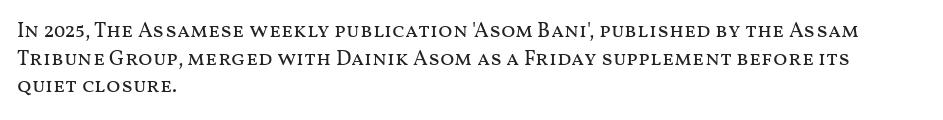
{"italic": "no", "bold": "no", "underline": "no", "align": "left", "line_spacing": "normal", "line_spacing_ratio": 1.32, "letter_spacing": "normal", "letter_spacing_em": 0.0, "glyph_px": 21}
